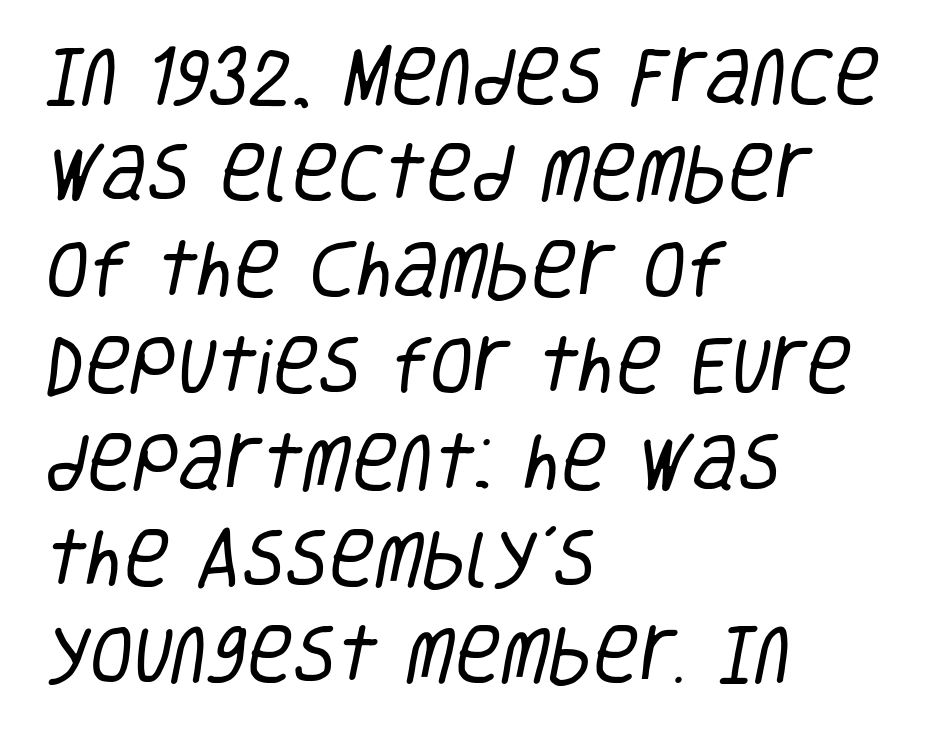
The image shows 63 px regular-weight, condensed sans-serif type; set left-aligned, normal line spacing (1.53x), normal letter spacing, not underlined; low stroke contrast and a large x-height.
